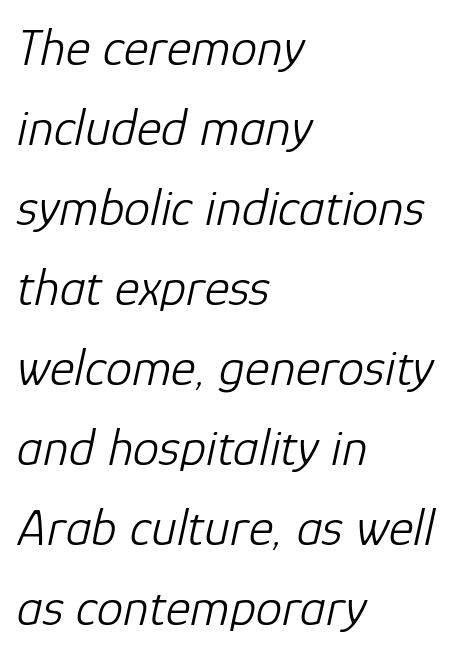
The image shows 53 px light type, italic (leaning right); set left-aligned, normal line spacing (1.51x), normal letter spacing, not underlined; low stroke contrast and a medium x-height.
